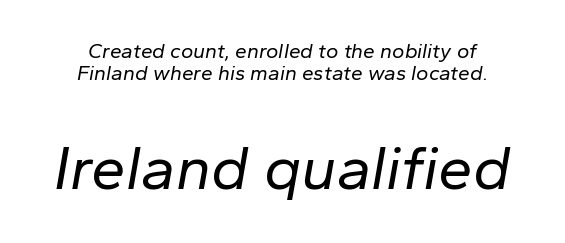
The image shows 62 px regular-weight type, italic (leaning right); set centered, tight line spacing (1.05x), normal letter spacing, not underlined; the second (bottom) block is 2.95x larger; low stroke contrast and a medium x-height.
